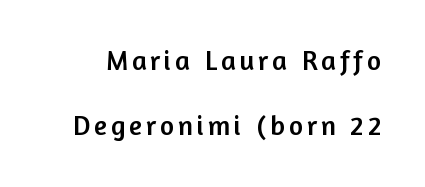
{"italic": "no", "underline": "no", "line_spacing": "loose", "line_spacing_ratio": 2.41, "glyph_px": 27}
